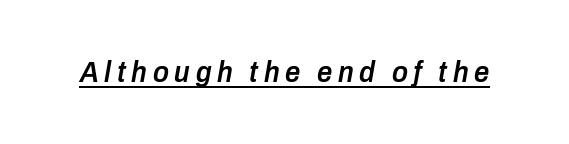
The image shows 30 px semibold, condensed type, italic (leaning right); set underlined; low stroke contrast and a medium x-height.
